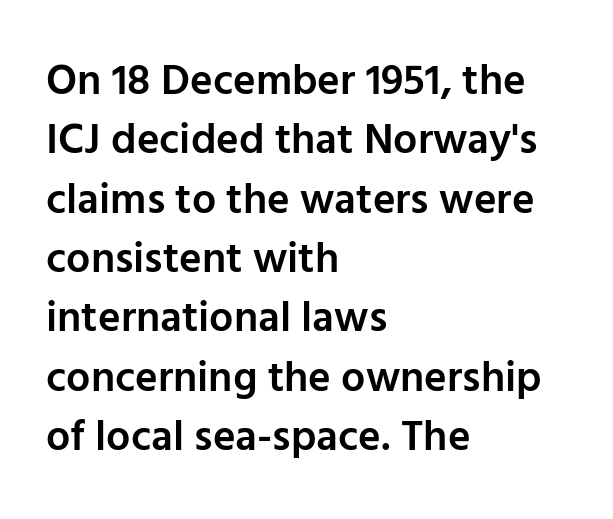
The glyphs have the mass of a demibold cut, below bold. These lines were composed using upright roman letters. Is this a fixed-width face? No — the glyphs have proportional, varying widths. Classification — sans serif. Spacing between characters is what you'd get straight out of the box.
